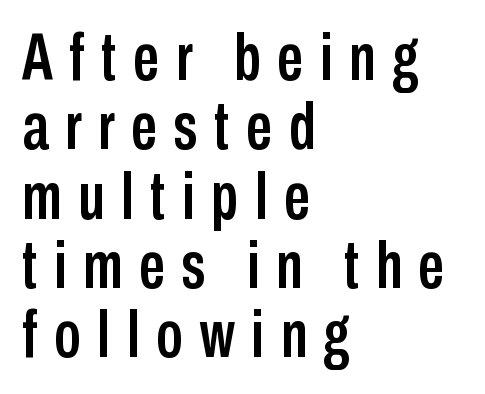
The image shows 66 px condensed sans-serif type, upright; set left-aligned, tight line spacing (1.05x), unusually wide letter spacing (+0.25 em), not underlined; low stroke contrast and a medium x-height.
